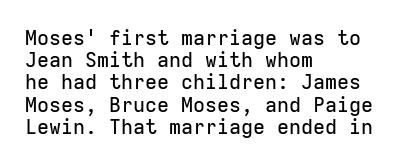
The image shows 20 px text type, upright; set left-aligned, tight line spacing (1.11x), normal letter spacing, not underlined.
